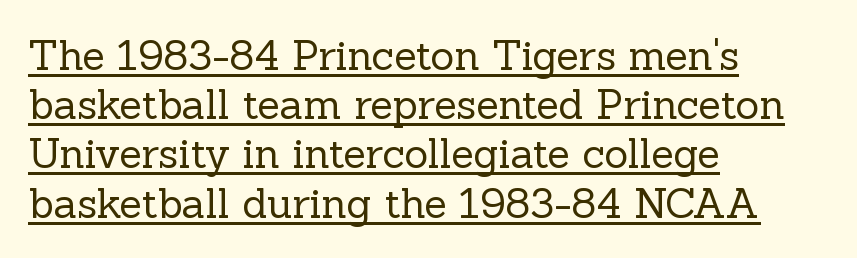
Here the glyphs are tracked normally, forming tight word shapes. A continuous stroke trails under the words, as in a hyperlink. Old-style or modern, the face here clearly has serifs. The typesetter chose a ragged-right arrangement here.
